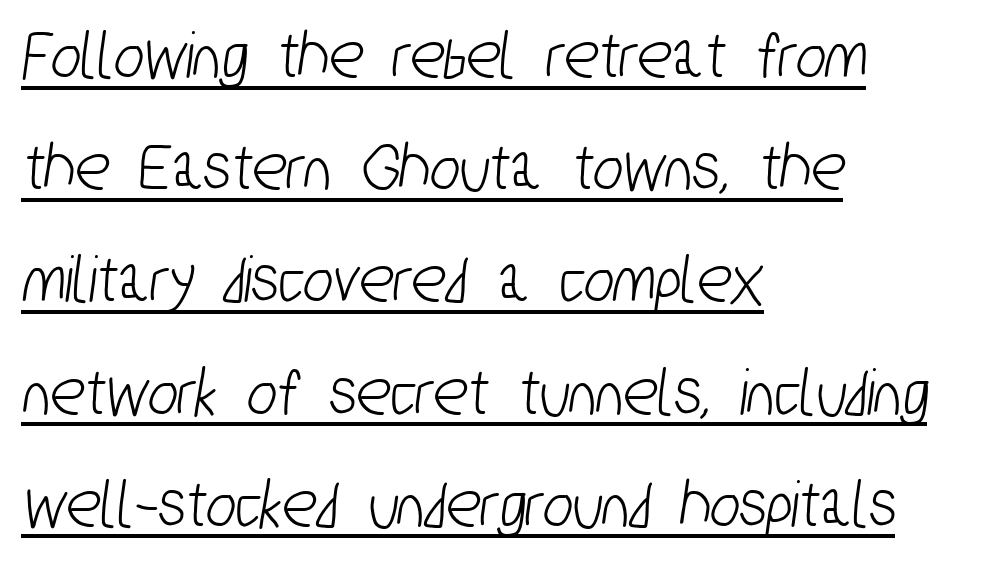
{"serif": "no", "width": "condensed", "stroke_contrast": "low", "x_height": "medium", "monospaced": "no", "underline": "yes", "align": "left", "line_spacing": "normal", "line_spacing_ratio": 1.58, "letter_spacing": "normal", "letter_spacing_em": 0.0, "glyph_px": 71}
